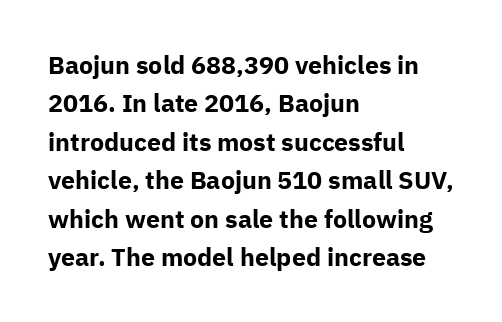
Q: Is the text bold? A: Yes.
Q: Is the text italic (slanted)? A: No, it is upright.
Q: Is the text underlined? A: No.
Q: How is the paragraph aligned? A: Left-aligned.
Q: Is the spacing between letters normal or unusually wide? A: Normal.
Q: Is the spacing between lines tight, normal or loose? A: Normal.
